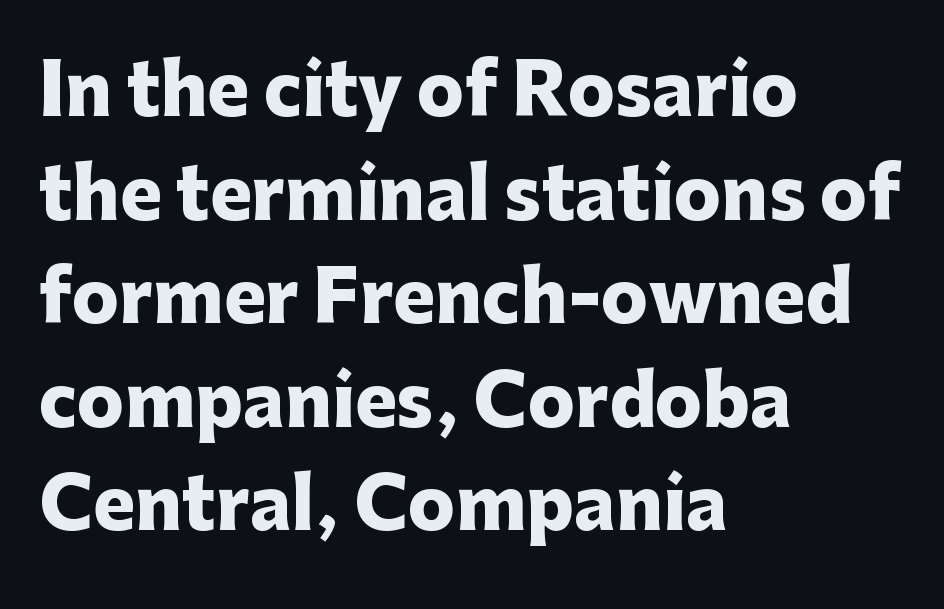
Q: Is the text bold? A: Yes.
Q: Is the text italic (slanted)? A: No, it is upright.
Q: Is the typeface a serif or a sans-serif typeface? A: Sans-serif.
Q: Is the text underlined? A: No.
Q: How is the paragraph aligned? A: Left-aligned.
Q: Is the spacing between letters normal or unusually wide? A: Normal.
Q: Is the spacing between lines tight, normal or loose? A: Normal.
Q: Width (condensed, normal, or wide)? A: Normal.
Q: Stroke contrast? A: Low.
Q: x-height? A: Medium.
Q: Monospaced? A: No.
